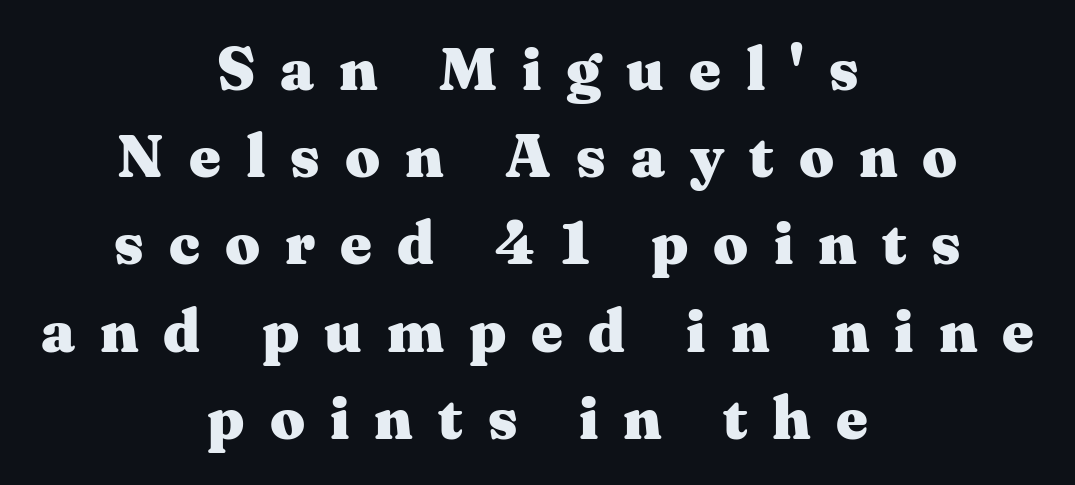
{"serif": "yes", "italic": "no", "bold": "yes", "weight": "heavy", "width": "wide", "stroke_contrast": "medium", "x_height": "medium", "monospaced": "no", "underline": "no", "align": "center", "line_spacing": "normal", "line_spacing_ratio": 1.43, "letter_spacing": "wide", "letter_spacing_em": 0.41, "glyph_px": 61}
